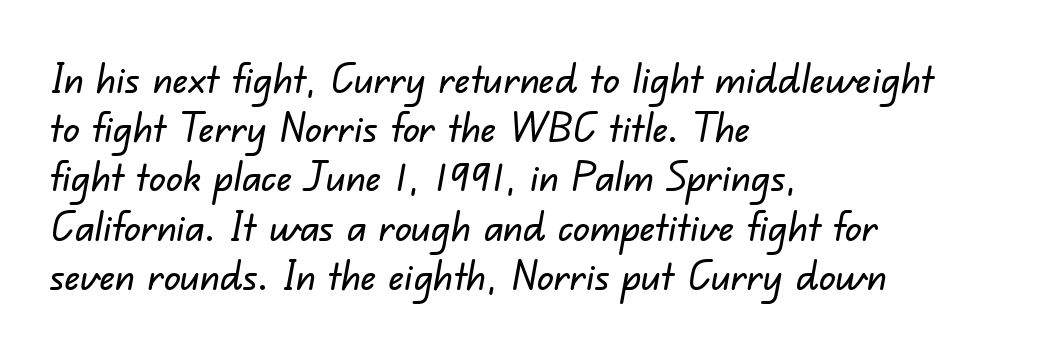
Q: Is the typeface a serif or a sans-serif typeface? A: Sans-serif.
Q: Is the text underlined? A: No.
Q: How is the paragraph aligned? A: Left-aligned.
Q: Is the spacing between letters normal or unusually wide? A: Normal.
Q: Width (condensed, normal, or wide)? A: Normal.
Q: Stroke contrast? A: Low.
Q: x-height? A: Small.
Q: Monospaced? A: No.
